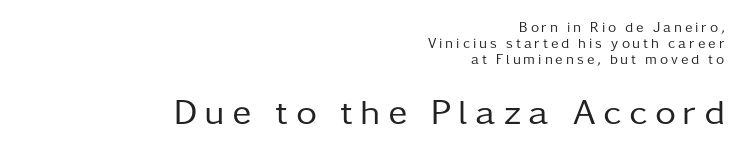
The emphasis by scale lands on block number two, below. Check the space under the baseline: it is left empty. These lines are set flush right with a ragged left edge. You could not count columns in this text — the font is proportionally spaced. A typesetter would label this face a sans. Stroke mass is kept to a normal reading level or below.
